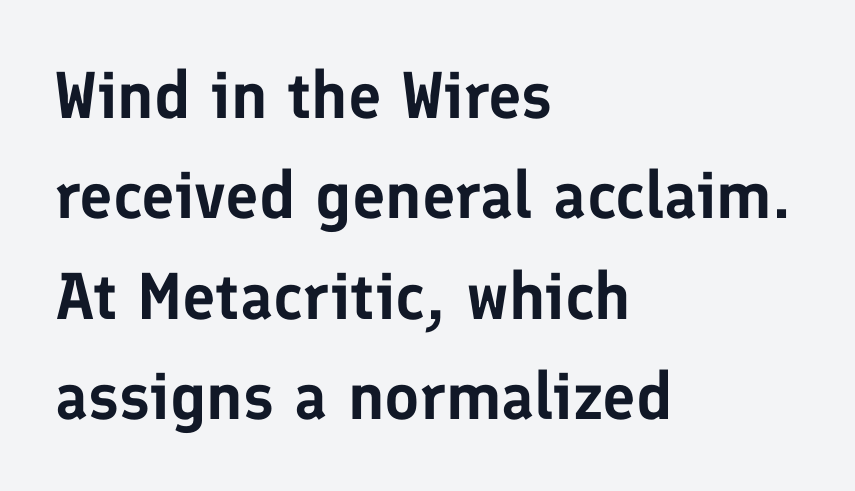
{"serif": "no", "italic": "no", "width": "normal", "stroke_contrast": "low", "x_height": "medium", "monospaced": "no", "underline": "no", "align": "left", "line_spacing": "normal", "line_spacing_ratio": 1.52, "letter_spacing": "normal", "letter_spacing_em": 0.0, "glyph_px": 66}
